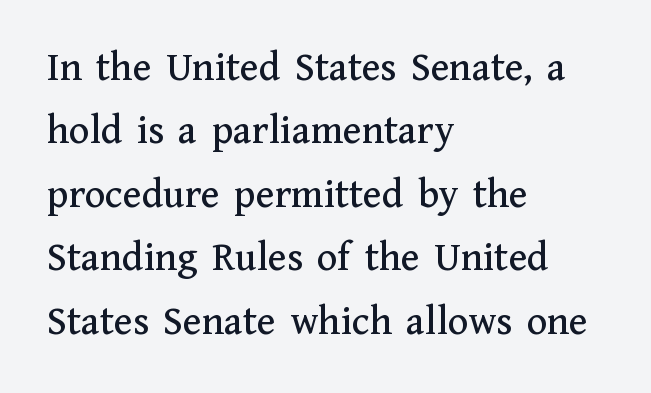
The image shows 42 px serif type, upright; set left-aligned, normal line spacing (1.51x), normal letter spacing, not underlined; medium stroke contrast and a medium x-height.
